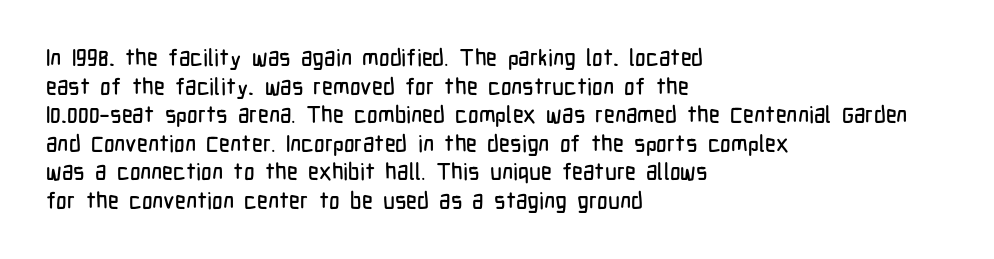
The image shows 23 px text type, upright; set left-aligned, line spacing 1.24x, normal letter spacing, not underlined.
